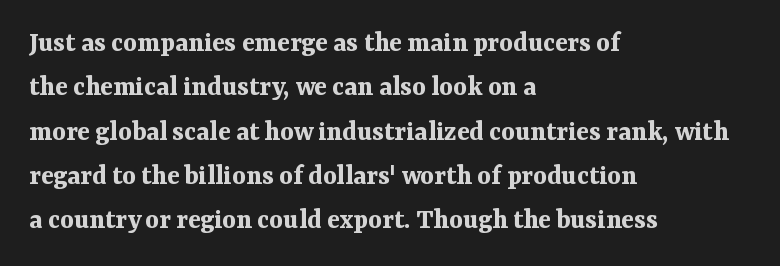
{"serif": "yes", "italic": "no", "bold": "yes", "weight": "bold", "width": "normal", "stroke_contrast": "medium", "x_height": "medium", "monospaced": "no", "underline": "no", "align": "left", "line_spacing": "normal", "line_spacing_ratio": 1.53, "letter_spacing": "normal", "letter_spacing_em": 0.0, "glyph_px": 29}
